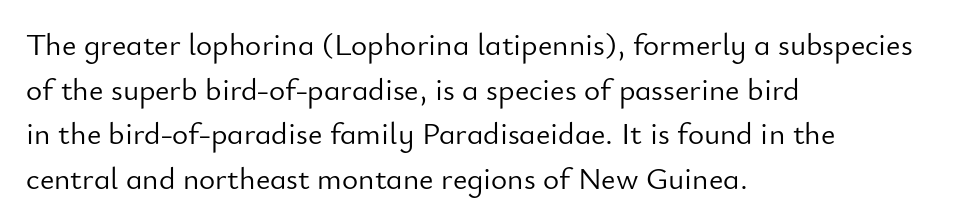
Quick note: interline space is typical. The letters look calm and open, with moderate or lighter stems. The letters advance in unequal steps, a hallmark of proportional type. The passage shown is typeset with a sans-serif family. Style check: upright. The zone under the glyphs is completely vacant.
